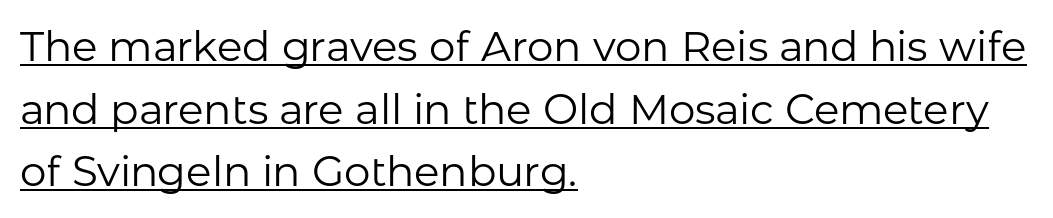
{"serif": "no", "italic": "no", "bold": "no", "weight": "regular", "width": "normal", "stroke_contrast": "low", "x_height": "medium", "monospaced": "no", "underline": "yes", "align": "left", "line_spacing": "normal", "line_spacing_ratio": 1.49, "letter_spacing": "normal", "letter_spacing_em": 0.0, "glyph_px": 42}
